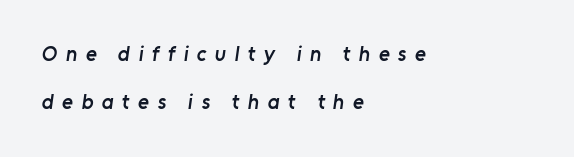
Q: Is the text bold? A: Semi-bold.
Q: Is the text underlined? A: No.
Q: How is the paragraph aligned? A: Left-aligned.
Q: Is the spacing between letters normal or unusually wide? A: Unusually wide.
Q: Is the spacing between lines tight, normal or loose? A: Loose.
